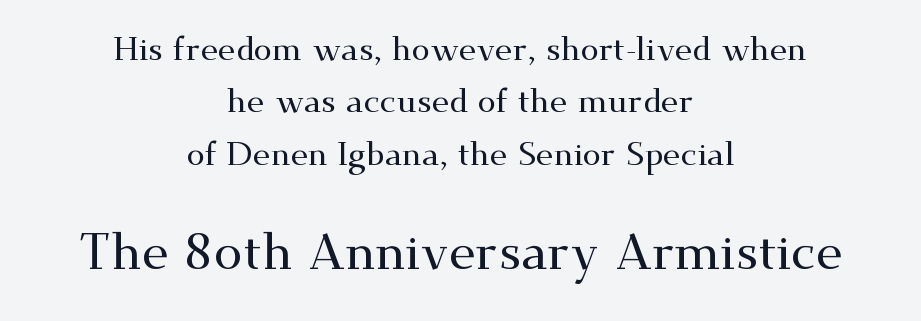
The space between consecutive lines is moderate. Only glyphs here, with clear space below each row. The passage shown is typeset with a serif family. Reading top to bottom, the characters get bigger at the block break. Standard letterfit; no display-style spreading of the glyphs. This rendering uses center alignment, leaving both contours irregular but symmetric.
